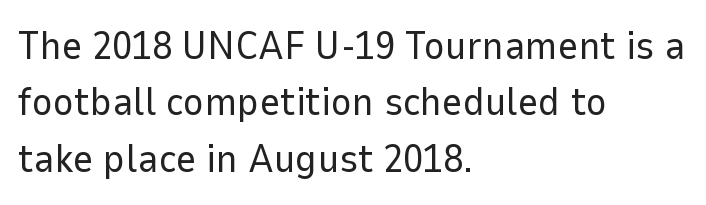
The typesetter chose a ragged-right arrangement here. Does the lettering tilt? It doesn't — this is upright. Glyph-to-glyph distance matches everyday printed text. No letter is thick-stroked: the sample isn't bold. The lines sit at an ordinary, default distance from one another.
